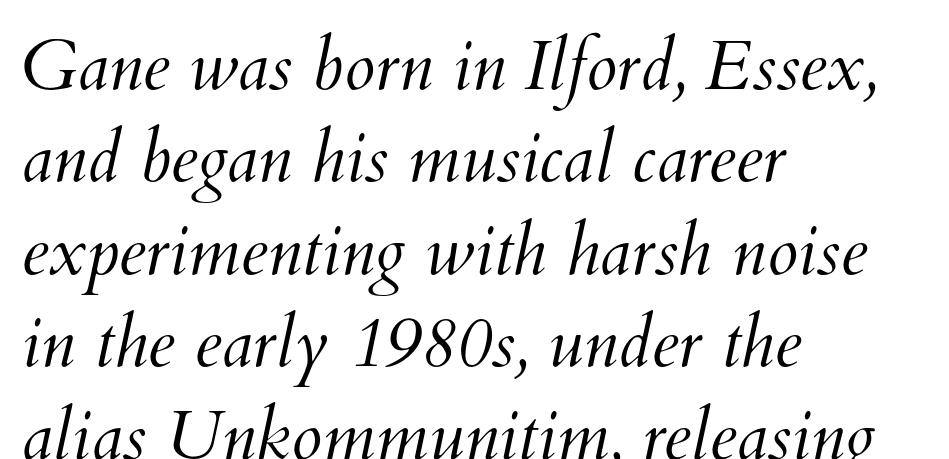
{"bold": "no", "weight": "light", "width": "normal", "stroke_contrast": "medium", "x_height": "small", "monospaced": "no", "underline": "no", "align": "left", "line_spacing": "normal", "line_spacing_ratio": 1.32, "letter_spacing": "normal", "letter_spacing_em": 0.0, "glyph_px": 70}
